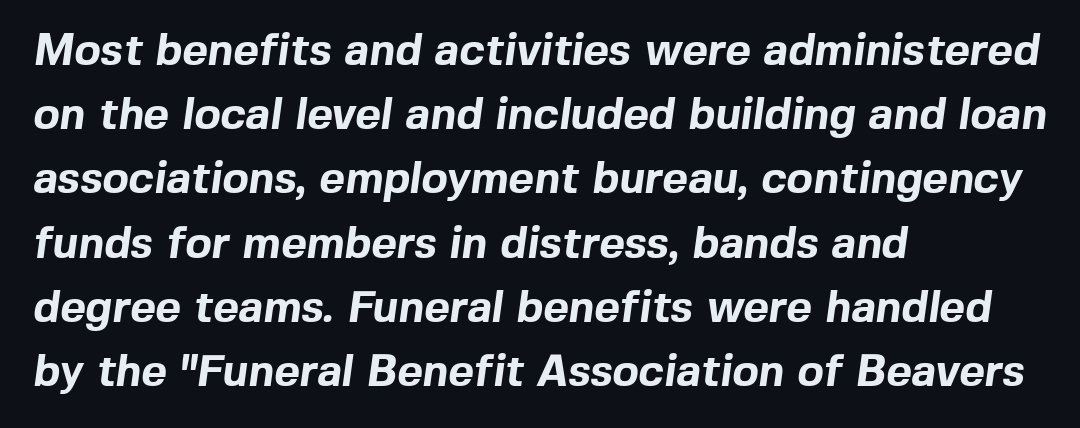
Q: Is the text bold? A: Yes.
Q: Is the typeface a serif or a sans-serif typeface? A: Sans-serif.
Q: Is the text underlined? A: No.
Q: How is the paragraph aligned? A: Left-aligned.
Q: Is the spacing between letters normal or unusually wide? A: Normal.
Q: Is the spacing between lines tight, normal or loose? A: Normal.
Q: Width (condensed, normal, or wide)? A: Normal.
Q: x-height? A: Medium.
Q: Monospaced? A: No.
